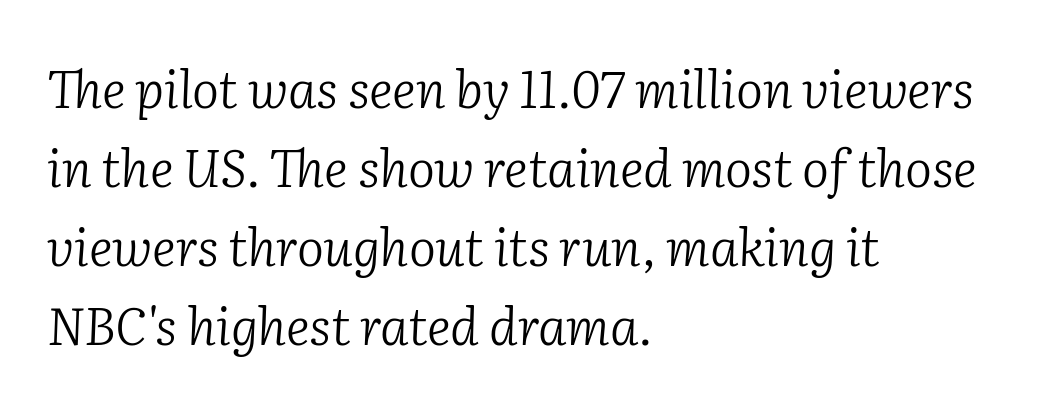
{"serif": "yes", "italic": "yes", "lean": "right", "slant_degrees": 2, "bold": "no", "weight": "light", "width": "normal", "stroke_contrast": "low", "x_height": "medium", "monospaced": "no", "underline": "no", "align": "left", "line_spacing": "normal", "line_spacing_ratio": 1.55, "letter_spacing": "normal", "letter_spacing_em": 0.0, "glyph_px": 51}
